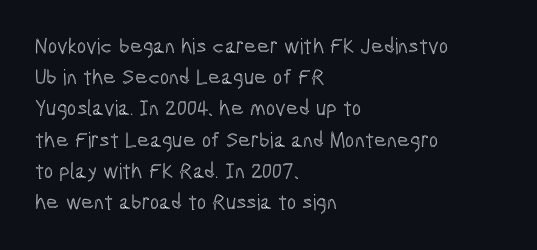
The image shows 22 px text type, upright; set left-aligned, normal line spacing (1.42x), normal letter spacing, not underlined.
